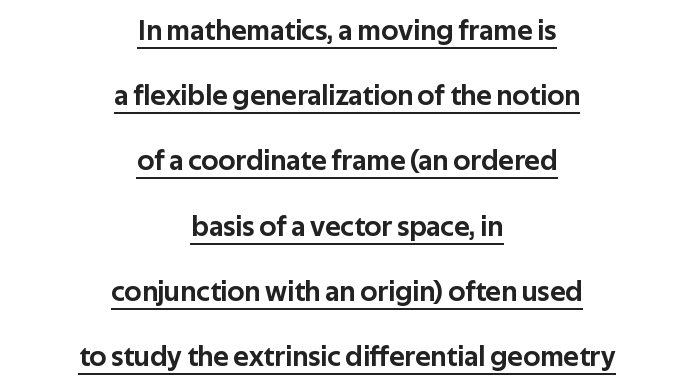
Q: Is the text italic (slanted)? A: No, it is upright.
Q: Is the typeface a serif or a sans-serif typeface? A: Sans-serif.
Q: Is the text underlined? A: Yes.
Q: How is the paragraph aligned? A: Centered.
Q: Is the spacing between letters normal or unusually wide? A: Normal.
Q: Is the spacing between lines tight, normal or loose? A: Loose.
Q: Width (condensed, normal, or wide)? A: Normal.
Q: Stroke contrast? A: Low.
Q: x-height? A: Medium.
Q: Monospaced? A: No.
